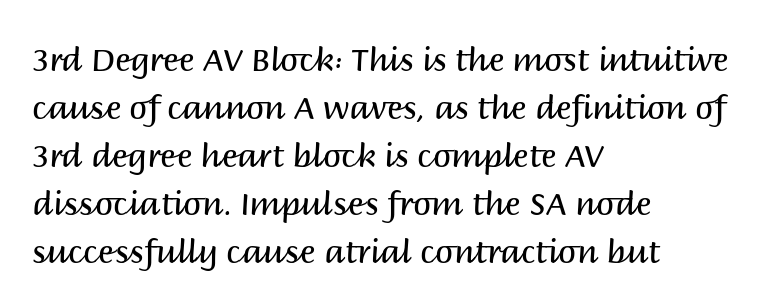
Q: Is the text bold? A: No.
Q: Is the text italic (slanted)? A: Yes.
Q: Is the typeface a serif or a sans-serif typeface? A: Sans-serif.
Q: Is the text underlined? A: No.
Q: How is the paragraph aligned? A: Left-aligned.
Q: Is the spacing between letters normal or unusually wide? A: Normal.
Q: Is the spacing between lines tight, normal or loose? A: Normal.
Q: Width (condensed, normal, or wide)? A: Normal.
Q: Stroke contrast? A: Medium.
Q: x-height? A: Large.
Q: Monospaced? A: No.
